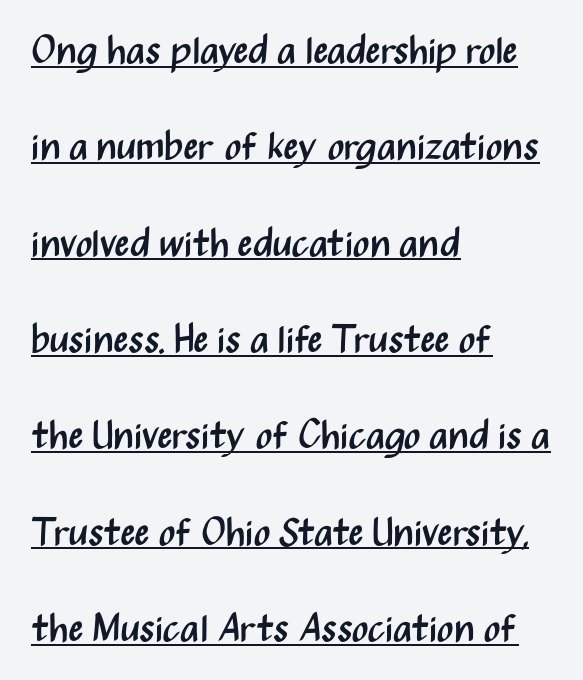
{"serif": "no", "italic": "no", "bold": "no", "weight": "regular", "width": "condensed", "stroke_contrast": "medium", "x_height": "medium", "monospaced": "no", "underline": "yes", "align": "left", "line_spacing": "loose", "line_spacing_ratio": 2.47, "letter_spacing": "normal", "letter_spacing_em": 0.0, "glyph_px": 39}
